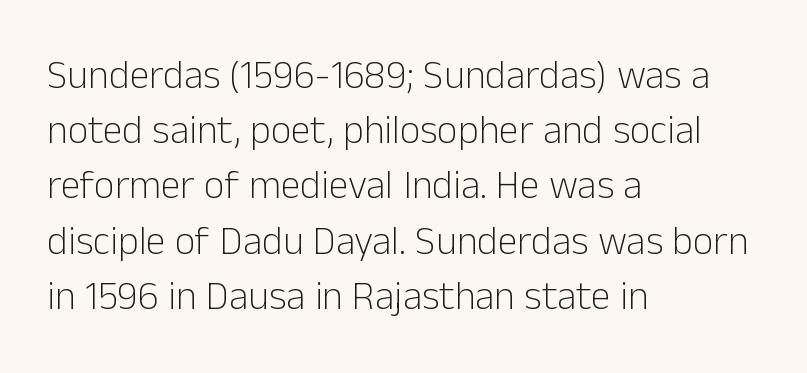
Are there feet on the stems? There aren't — it's a sans. Standard letterfit; no display-style spreading of the glyphs. In terms of leading, this rendering sits right in the middle. Ascenders rise straight up at ninety degrees.
